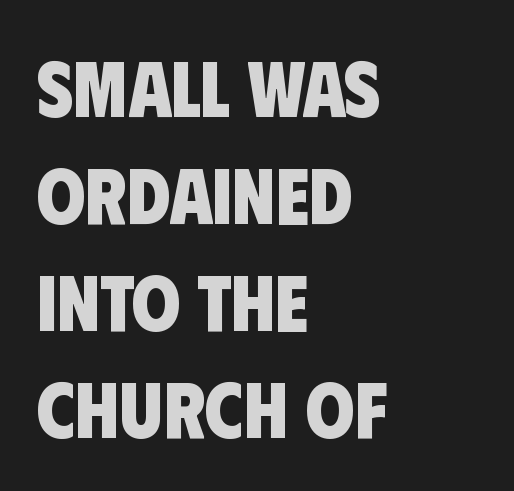
The image shows 78 px heavy, condensed sans-serif type; set left-aligned, normal line spacing (1.37x), normal letter spacing, not underlined; low stroke contrast and a large x-height.
